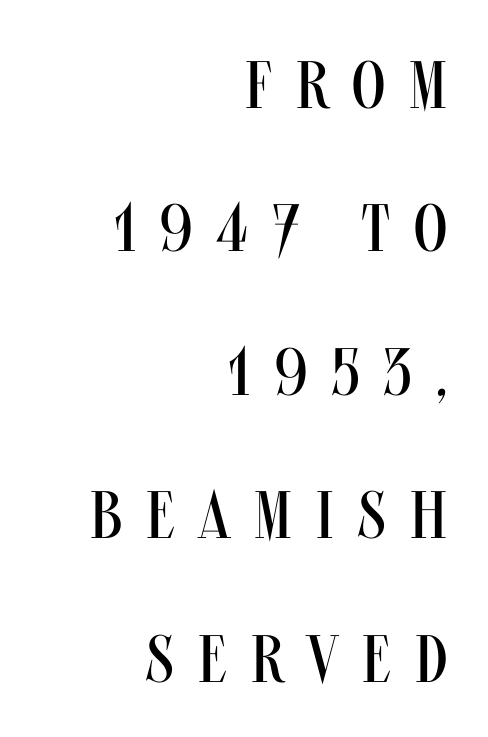
The paragraph shown leans on its right margin. Each word looks stretched out because of the extra space between its letters. Each stroke keeps to a modest, everyday thickness or less. A typesetter would label this face a sans. The lettering holds an erect, upright posture throughout.
